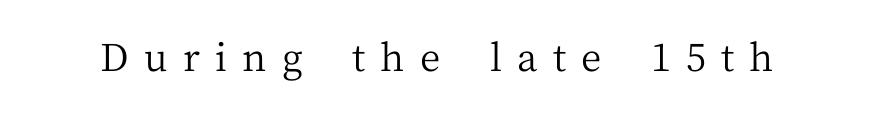
The image shows 38 px regular-weight serif type, upright; set unusually wide letter spacing (+0.4 em), not underlined; medium stroke contrast and a medium x-height.
